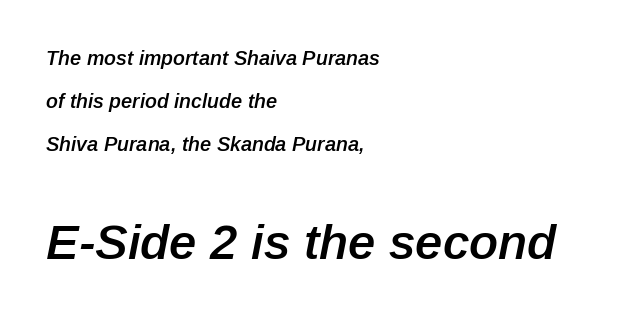
Q: Is the text bold? A: Semi-bold.
Q: Is the text italic (slanted)? A: Yes, it leans right by about 12 degrees.
Q: Is the text underlined? A: No.
Q: How is the paragraph aligned? A: Left-aligned.
Q: Is the spacing between letters normal or unusually wide? A: Normal.
Q: Is the spacing between lines tight, normal or loose? A: Loose.
Q: Which block of text is set in a larger size, the first (top) or the second (bottom)? A: The second (bottom) one.
Q: Width (condensed, normal, or wide)? A: Normal.
Q: Stroke contrast? A: Low.
Q: x-height? A: Medium.
Q: Monospaced? A: No.
